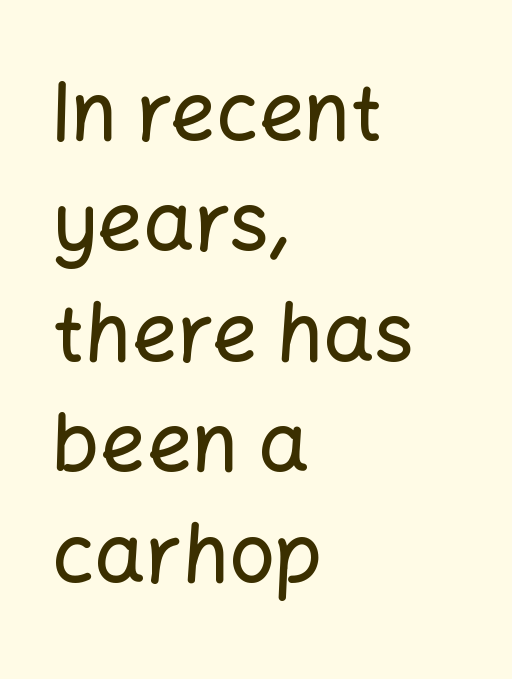
Vertical spacing — default. Typeset ragged right — the left edge is the straight one. The axis of the letterforms is exactly vertical. This rendering features lettering with no underline. Think of a printed novel: that variable character pitch is what you see here.
